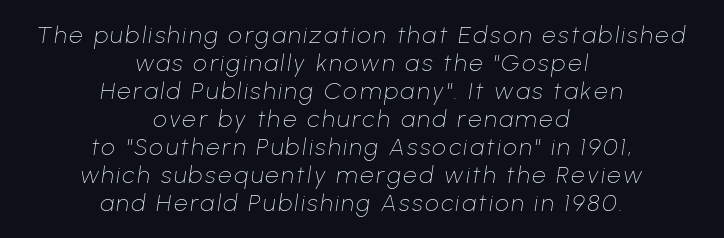
Rendered with sloped, italic letterforms. This is not heavy type; no bold has been used. The passage is arranged like a title page — every line centered. Has an underline been added? It has not.
